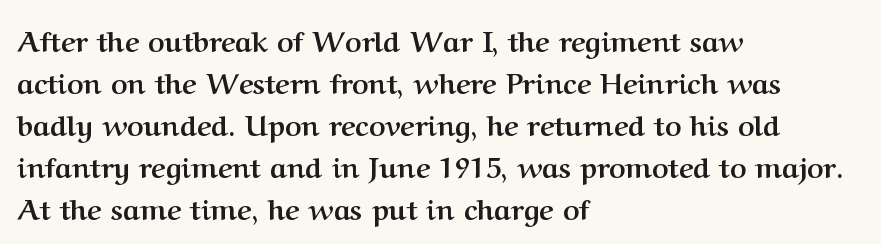
Q: Is the text bold? A: Yes.
Q: Is the text italic (slanted)? A: No, it is upright.
Q: Is the typeface a serif or a sans-serif typeface? A: Serif.
Q: Is the text underlined? A: No.
Q: How is the paragraph aligned? A: Left-aligned.
Q: Is the spacing between letters normal or unusually wide? A: Normal.
Q: Is the spacing between lines tight, normal or loose? A: Normal.
Q: Width (condensed, normal, or wide)? A: Normal.
Q: Stroke contrast? A: Medium.
Q: x-height? A: Medium.
Q: Monospaced? A: No.
